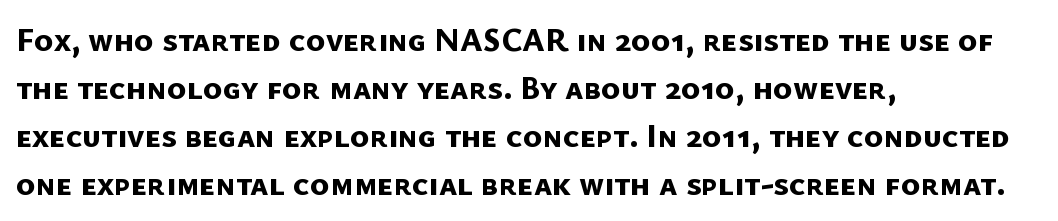
Underlining? Definitely not there. Font category for this specimen: sans-serif. If you drew a ruler down the left edge, every line would touch it. Heavy, bold letterforms. Students, observe: this is what conventionally led text looks like. Each letter keeps its own natural width here, so spacing adapts to shape.
